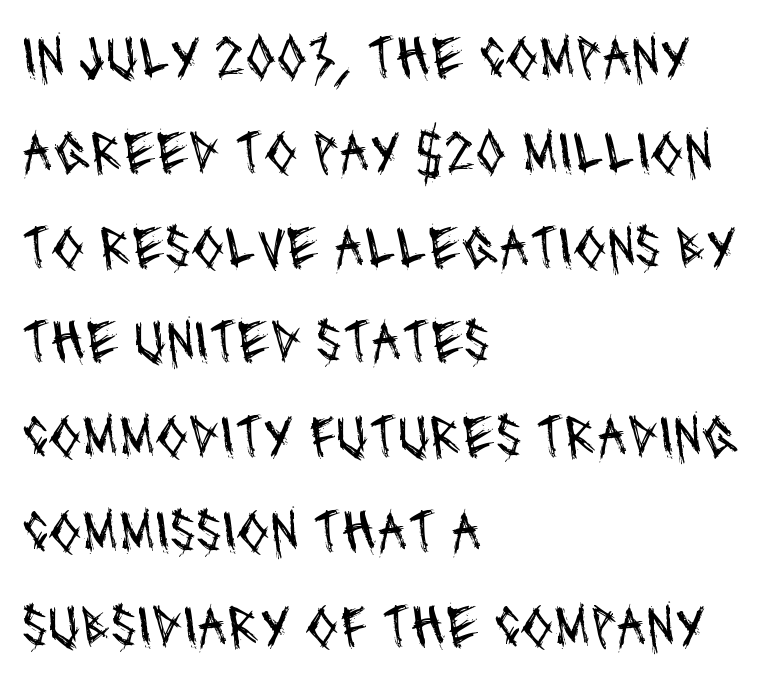
{"serif": "no", "bold": "no", "weight": "regular", "width": "condensed", "stroke_contrast": "medium", "x_height": "large", "monospaced": "no", "underline": "no", "align": "left", "line_spacing": "normal", "line_spacing_ratio": 1.58, "letter_spacing": "normal", "letter_spacing_em": 0.0, "glyph_px": 60}
